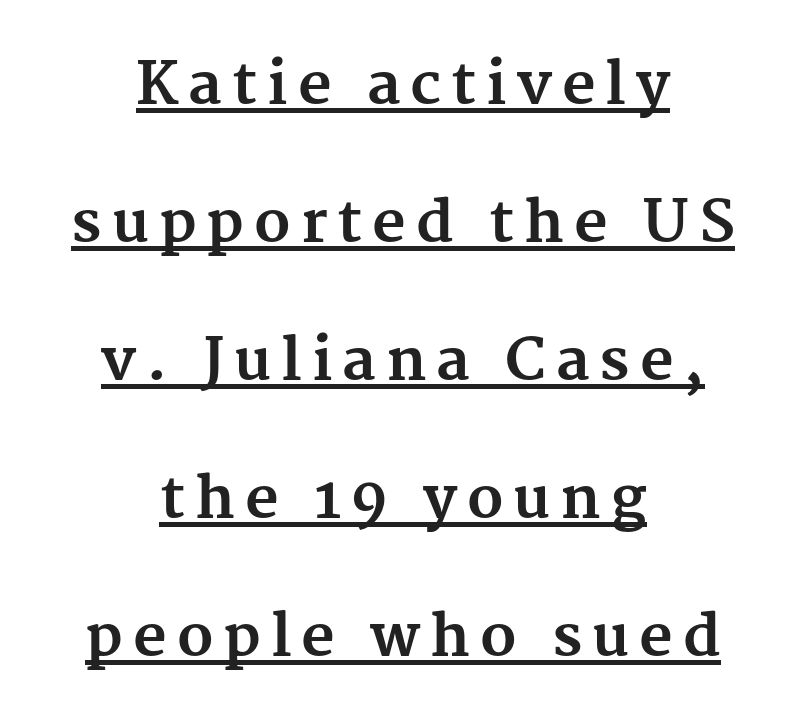
The image shows 58 px bold serif type, upright; set centered, loose line spacing (2.38x), underlined; medium stroke contrast and a medium x-height.
